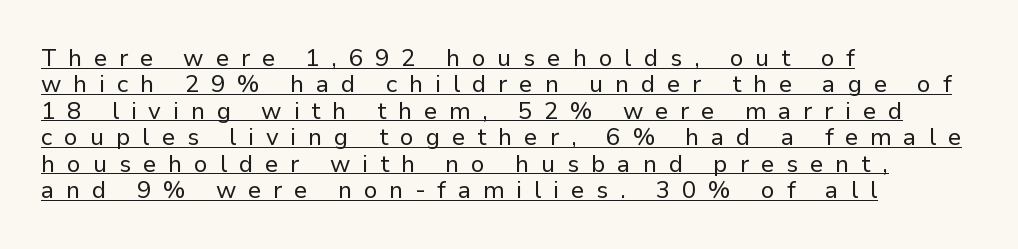
{"italic": "no", "bold": "no", "underline": "yes", "align": "left", "line_spacing": "tight", "line_spacing_ratio": 1.1, "letter_spacing": "wide", "letter_spacing_em": 0.49, "glyph_px": 24}
